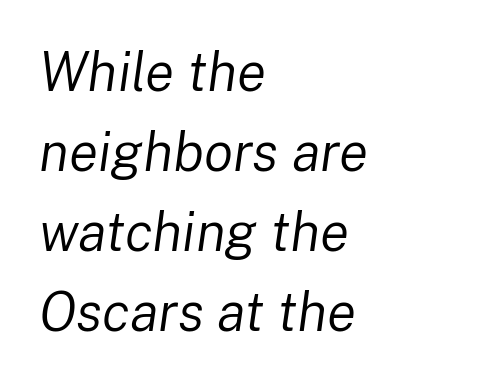
The characters are drawn with everyday or finer stroke widths. The rendering uses natural spacing where letterforms have individual widths. Caption: standard tracking, unaltered. The font's italic variant was chosen for this text. Horizontal alignment here is leftward, the default for most running prose.
